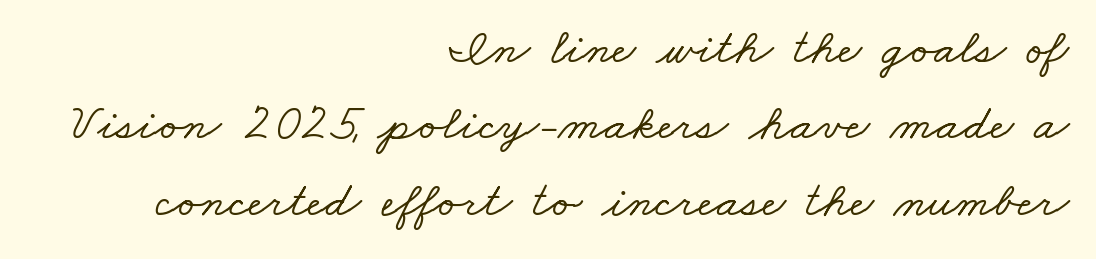
{"serif": "yes", "width": "wide", "stroke_contrast": "low", "x_height": "small", "monospaced": "no", "underline": "no", "align": "right", "line_spacing": "normal", "line_spacing_ratio": 1.5, "letter_spacing": "normal", "letter_spacing_em": 0.0, "glyph_px": 51}
